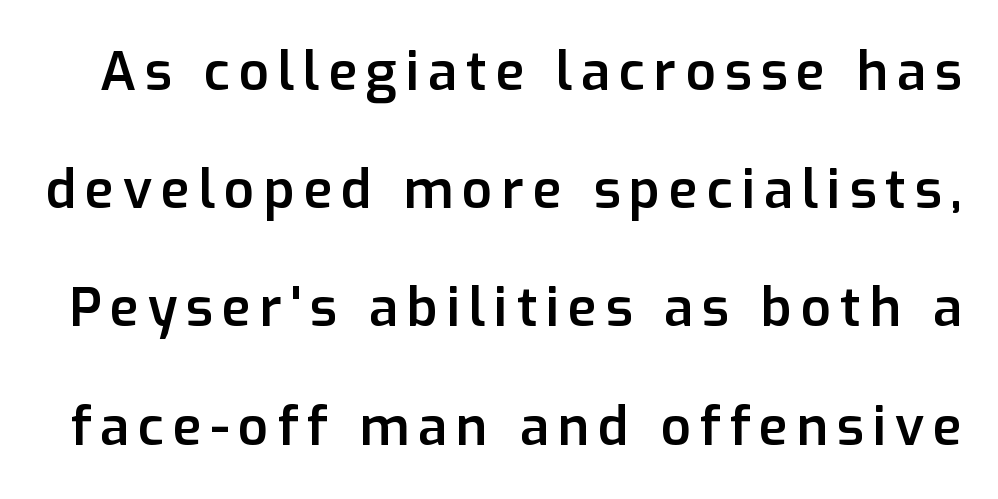
The letters carry no serifs — their stems end cleanly without finishing strokes. The rendering uses natural spacing where letterforms have individual widths. In terms of posture, this sample is upright. In terms of leading, this rendering errs on the spacious side.
